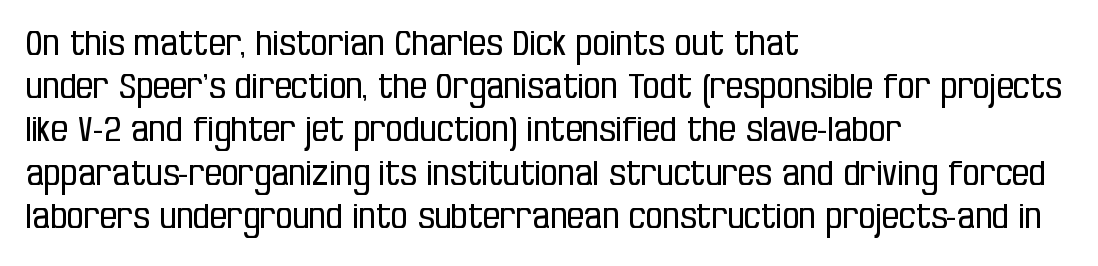
The image shows 34 px regular-weight, condensed sans-serif type, upright; set left-aligned, normal line spacing (1.27x), normal letter spacing, not underlined; low stroke contrast and a large x-height.
